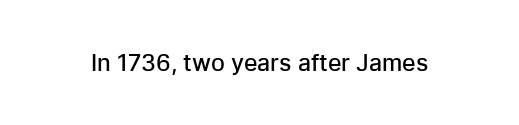
No extra tracking has been applied to these lines. The area under the type is left untouched. Weight: semibold (demi). If you drew a line through each stem, it would be perfectly vertical.
